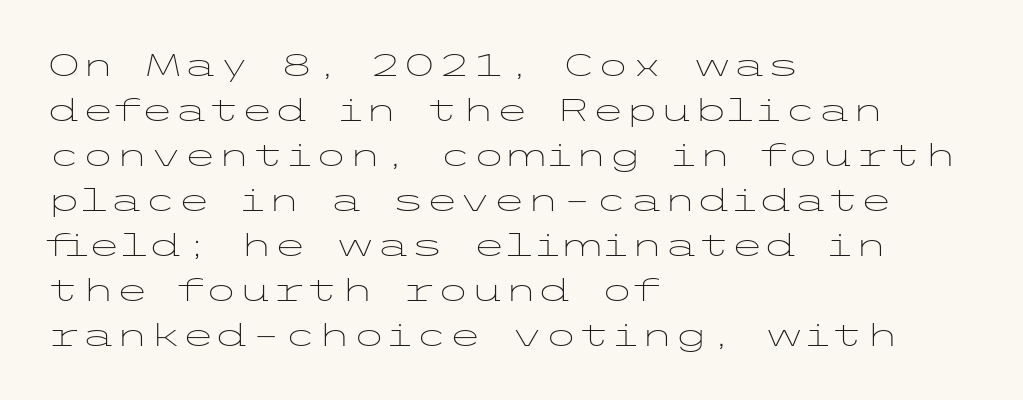
Q: Is the text bold? A: No.
Q: Is the text italic (slanted)? A: No, it is upright.
Q: Is the typeface a serif or a sans-serif typeface? A: Sans-serif.
Q: Is the text underlined? A: No.
Q: How is the paragraph aligned? A: Left-aligned.
Q: Is the spacing between letters normal or unusually wide? A: Normal.
Q: Is the spacing between lines tight, normal or loose? A: Normal.
Q: Width (condensed, normal, or wide)? A: Wide.
Q: Stroke contrast? A: Low.
Q: x-height? A: Medium.
